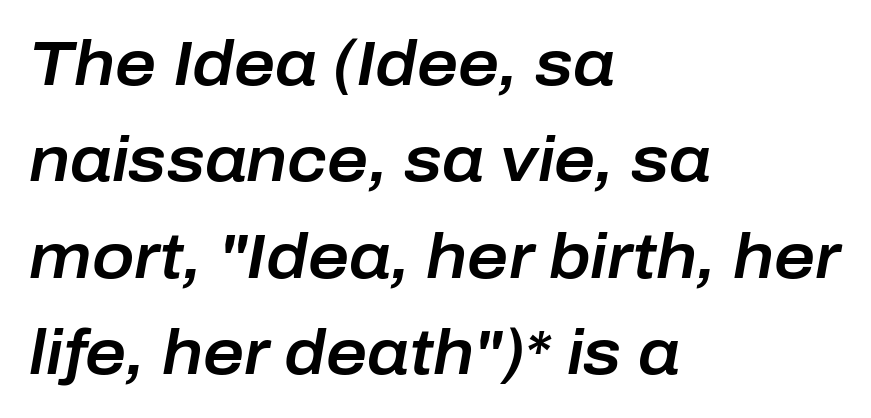
The image shows 63 px text type, italic (leaning right); set left-aligned, normal line spacing (1.53x), normal letter spacing, not underlined; low stroke contrast and a medium x-height.
